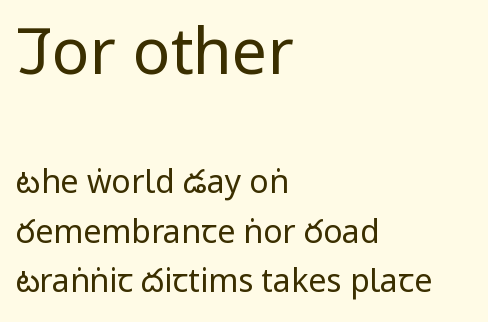
The image shows 63 px regular-weight, condensed sans-serif type, upright; set left-aligned, normal line spacing (1.54x), normal letter spacing, not underlined; the first (top) block is 1.97x larger; low stroke contrast and a large x-height.
